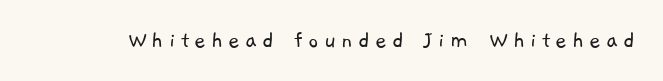
{"bold": "no", "underline": "no", "letter_spacing": "wide", "letter_spacing_em": 0.2, "glyph_px": 25}
